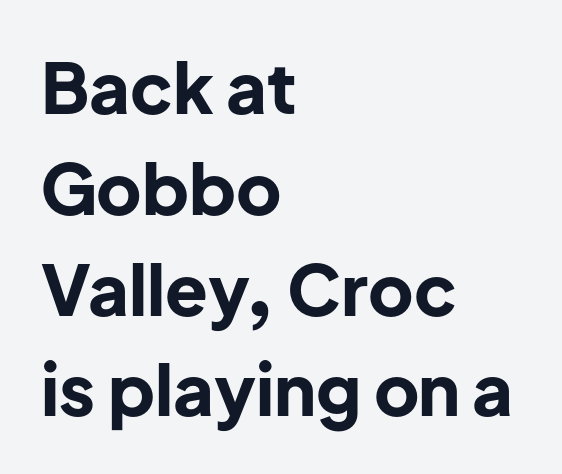
The image shows 70 px bold sans-serif type, upright; set left-aligned, normal line spacing (1.44x), normal letter spacing, not underlined; low stroke contrast and a medium x-height.
